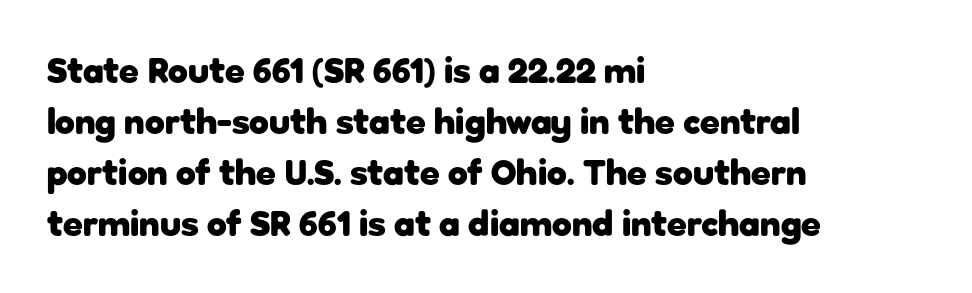
{"serif": "no", "italic": "no", "bold": "yes", "weight": "heavy", "width": "normal", "stroke_contrast": "low", "x_height": "medium", "monospaced": "no", "underline": "no", "align": "left", "line_spacing": "normal", "line_spacing_ratio": 1.42, "letter_spacing": "normal", "letter_spacing_em": 0.0, "glyph_px": 36}
